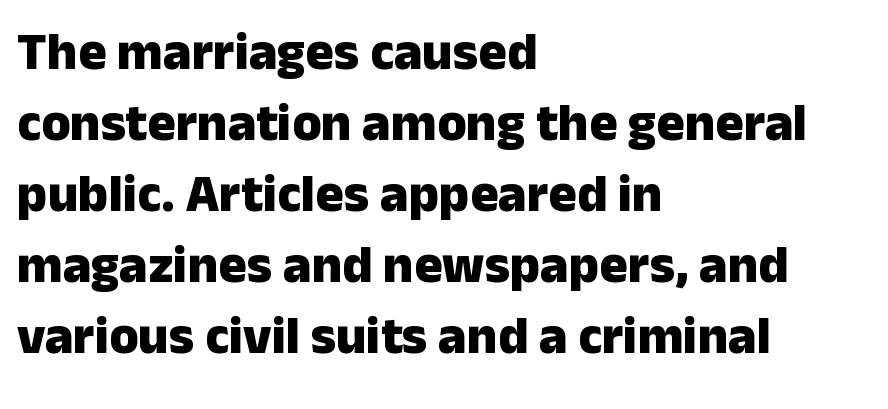
Q: Is the text bold? A: Yes.
Q: Is the text italic (slanted)? A: No, it is upright.
Q: Is the typeface a serif or a sans-serif typeface? A: Sans-serif.
Q: Is the text underlined? A: No.
Q: How is the paragraph aligned? A: Left-aligned.
Q: Is the spacing between letters normal or unusually wide? A: Normal.
Q: Is the spacing between lines tight, normal or loose? A: Normal.
Q: Width (condensed, normal, or wide)? A: Normal.
Q: Stroke contrast? A: Low.
Q: x-height? A: Medium.
Q: Monospaced? A: No.
